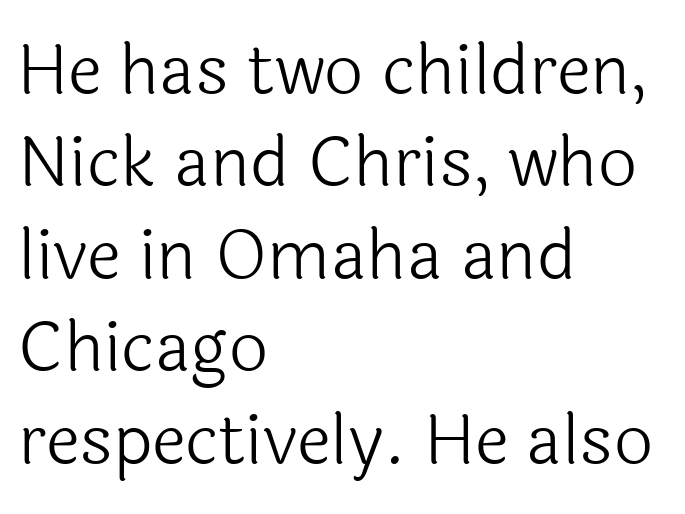
What's the leading like? Ordinary, nothing unusual. Serifs: no, the terminals of the letterforms are clean. The letters look calm and open, with moderate or lighter stems. Do the characters align in a grid? No, the font is proportional. Clear beneath every line of the passage.
